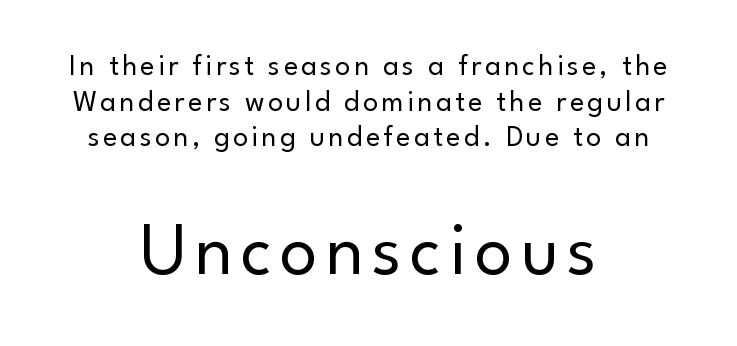
Q: Is the text bold? A: No.
Q: Is the text italic (slanted)? A: No, it is upright.
Q: Is the typeface a serif or a sans-serif typeface? A: Sans-serif.
Q: Is the text underlined? A: No.
Q: How is the paragraph aligned? A: Centered.
Q: Which block of text is set in a larger size, the first (top) or the second (bottom)? A: The second (bottom) one.
Q: Width (condensed, normal, or wide)? A: Normal.
Q: Stroke contrast? A: Low.
Q: x-height? A: Small.
Q: Monospaced? A: No.
